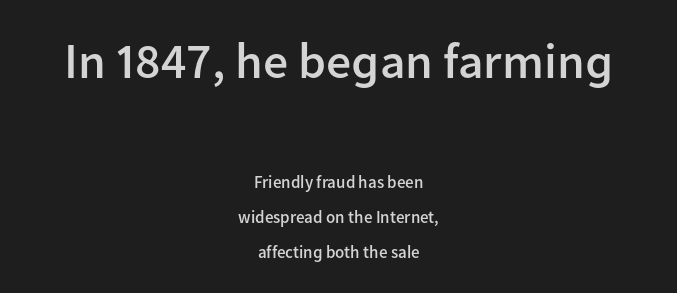
The image shows 50 px semibold sans-serif type, upright; set centered, loose line spacing (2.03x), normal letter spacing, not underlined; the first (top) block is 2.94x larger; low stroke contrast and a medium x-height.
